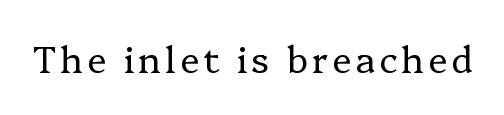
The image shows 36 px regular-weight serif type, upright; set not underlined; low stroke contrast and a medium x-height.
